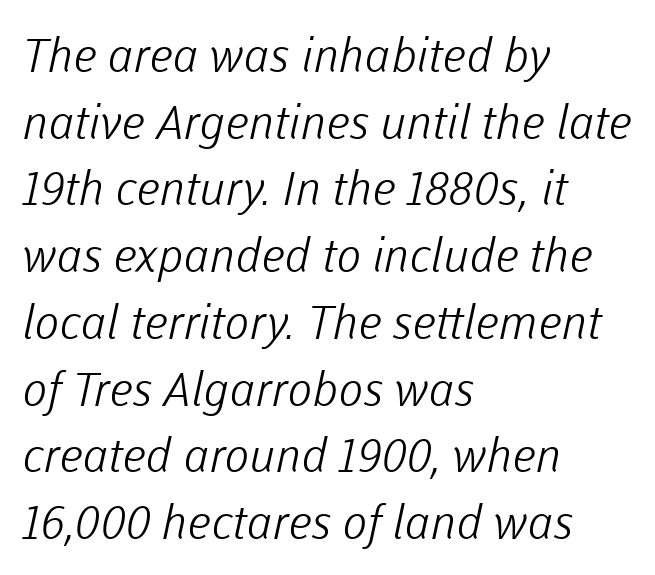
Q: Is the text bold? A: No.
Q: Is the typeface a serif or a sans-serif typeface? A: Sans-serif.
Q: Is the text underlined? A: No.
Q: How is the paragraph aligned? A: Left-aligned.
Q: Is the spacing between letters normal or unusually wide? A: Normal.
Q: Is the spacing between lines tight, normal or loose? A: Normal.
Q: Width (condensed, normal, or wide)? A: Normal.
Q: Stroke contrast? A: Low.
Q: x-height? A: Medium.
Q: Monospaced? A: No.
